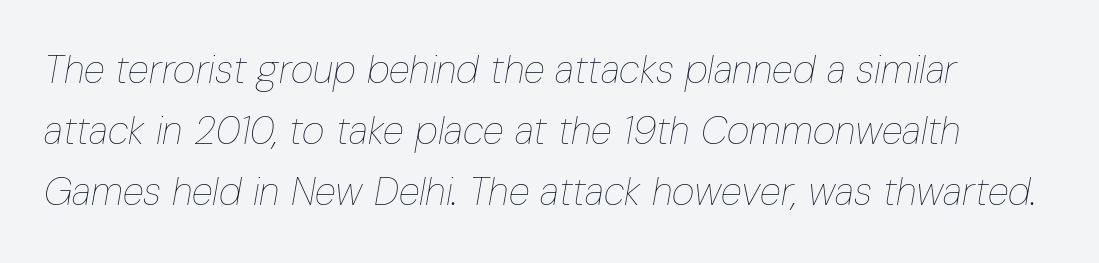
The image shows 39 px thin, condensed type, italic (leaning right); set normal line spacing (1.57x), normal letter spacing, not underlined; low stroke contrast and a medium x-height.
